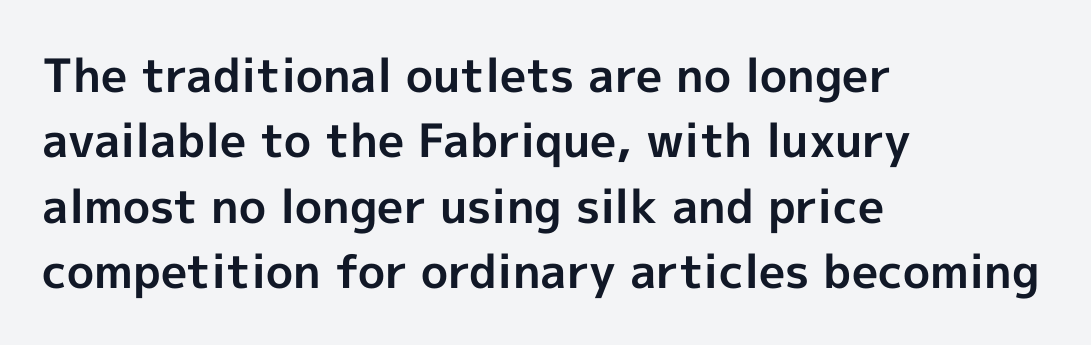
Q: Is the text bold? A: Yes.
Q: Is the text italic (slanted)? A: No, it is upright.
Q: Is the typeface a serif or a sans-serif typeface? A: Sans-serif.
Q: Is the text underlined? A: No.
Q: How is the paragraph aligned? A: Left-aligned.
Q: Is the spacing between letters normal or unusually wide? A: Normal.
Q: Is the spacing between lines tight, normal or loose? A: Normal.
Q: Width (condensed, normal, or wide)? A: Normal.
Q: x-height? A: Medium.
Q: Monospaced? A: No.
